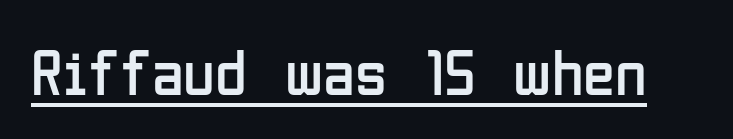
The image shows 65 px regular-weight, condensed sans-serif type, upright; set normal letter spacing, underlined; low stroke contrast and a medium x-height.
